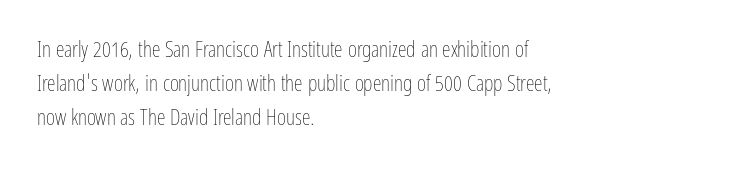
Q: Is the text bold? A: No.
Q: Is the text italic (slanted)? A: No, it is upright.
Q: Is the text underlined? A: No.
Q: How is the paragraph aligned? A: Left-aligned.
Q: Is the spacing between letters normal or unusually wide? A: Normal.
Q: Is the spacing between lines tight, normal or loose? A: Normal.
